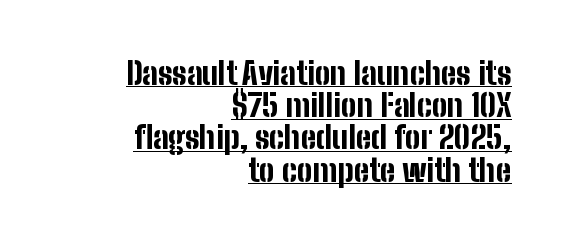
A typesetter would call this proportional, since set widths differ per character. This is sans-serif lettering, the kind often seen on screens and signage. Each word holds together tightly as a unit, with standard inter-letter gaps. Tall strokes in this sample are plumb rather than angled.
